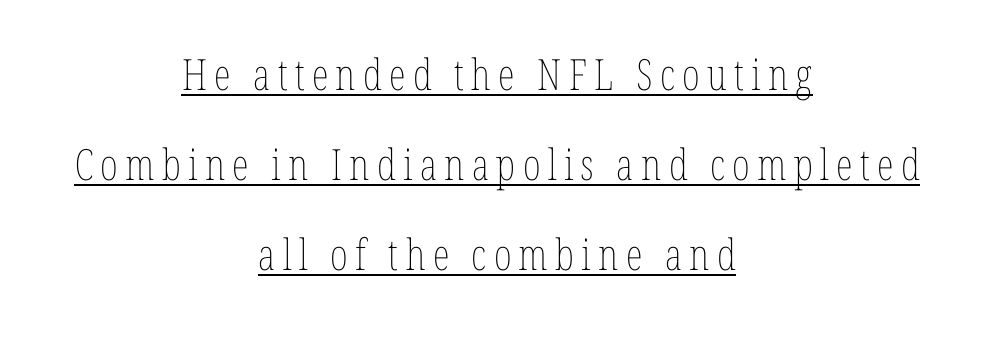
Character widths vary here, with narrow letters taking less room than wide ones. Stems and bowls with no extra thickness — not bold. The string is rendered with underlining switched on. The lines are quadded center.
